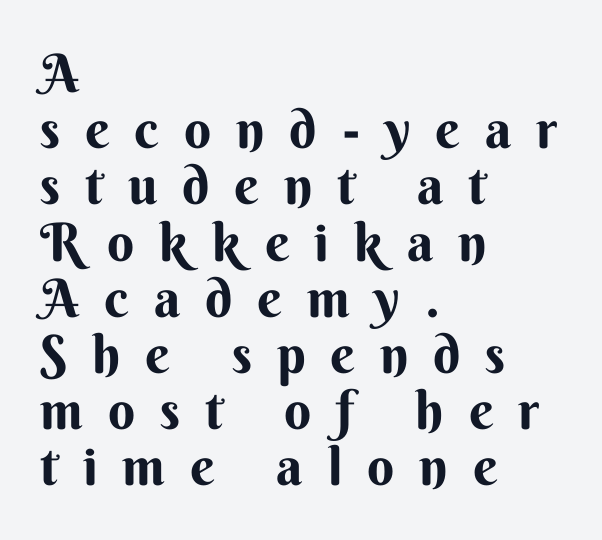
Style check: upright. Leftover space on each line is placed entirely after the last word. The block of text is dense from top to bottom, with scant space between rows. Typographically, this falls in the sans-serif category.
